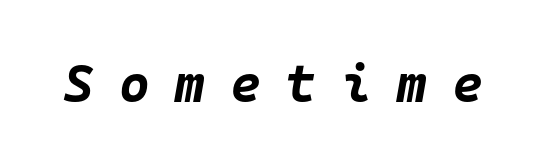
{"italic": "yes", "lean": "right", "slant_degrees": 10, "bold": "yes", "weight": "bold", "width": "normal", "stroke_contrast": "low", "x_height": "large", "monospaced": "yes", "underline": "no", "letter_spacing": "wide", "letter_spacing_em": 0.46, "glyph_px": 53}
